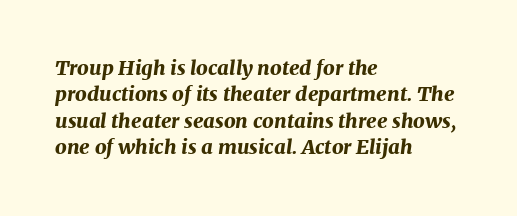
Vertical spacing — default. The rendering uses a bold face; every stroke is thick and dark. Glance below the letters and you will spot only blank space. These lines stack with their left ends in a neat column. Tall strokes in this sample are angled rather than plumb. This rendering leaves character spacing at its baseline value.
